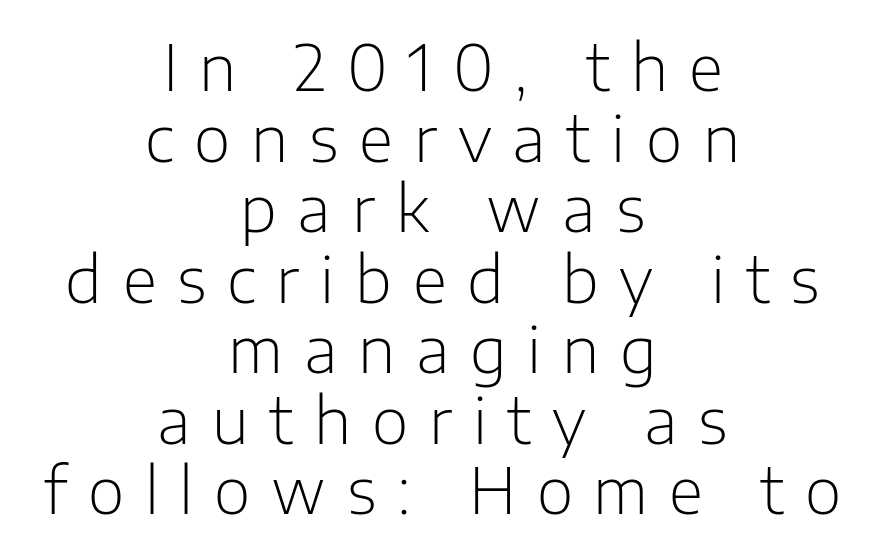
Q: Is the text bold? A: No.
Q: Is the text italic (slanted)? A: No, it is upright.
Q: Is the typeface a serif or a sans-serif typeface? A: Sans-serif.
Q: Is the text underlined? A: No.
Q: How is the paragraph aligned? A: Centered.
Q: Is the spacing between letters normal or unusually wide? A: Unusually wide.
Q: Is the spacing between lines tight, normal or loose? A: Tight.
Q: Width (condensed, normal, or wide)? A: Normal.
Q: Stroke contrast? A: Low.
Q: x-height? A: Medium.
Q: Monospaced? A: No.
